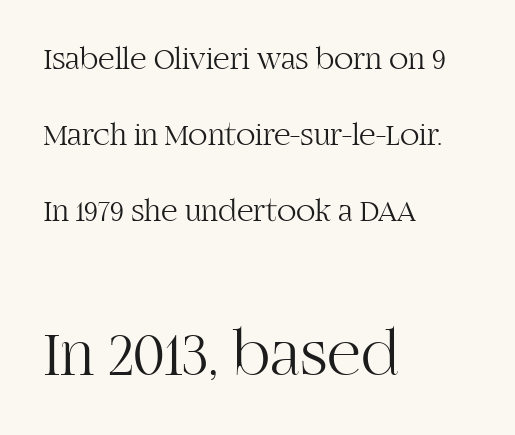
The image shows 65 px light serif type, upright; set left-aligned, loose line spacing (2.38x), normal letter spacing, not underlined; the second (bottom) block is 2.03x larger; high stroke contrast and a large x-height.
